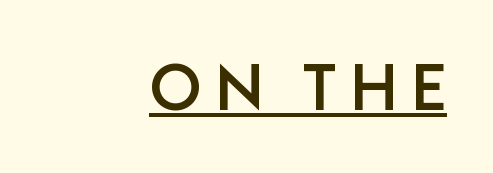
Q: Is the text italic (slanted)? A: No, it is upright.
Q: Is the typeface a serif or a sans-serif typeface? A: Sans-serif.
Q: Is the text underlined? A: Yes.
Q: How is the paragraph aligned? A: Right-aligned.
Q: Width (condensed, normal, or wide)? A: Normal.
Q: Stroke contrast? A: Low.
Q: x-height? A: Large.
Q: Monospaced? A: No.
